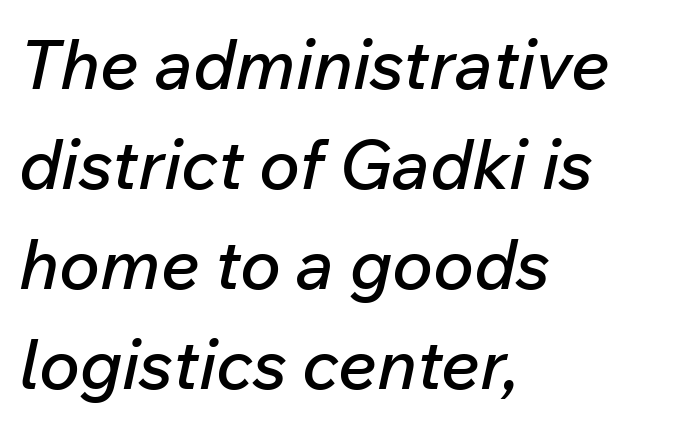
{"italic": "yes", "lean": "right", "slant_degrees": 12, "width": "normal", "stroke_contrast": "low", "x_height": "medium", "monospaced": "no", "underline": "no", "align": "left", "line_spacing": "normal", "line_spacing_ratio": 1.45, "letter_spacing": "normal", "letter_spacing_em": 0.0, "glyph_px": 69}
